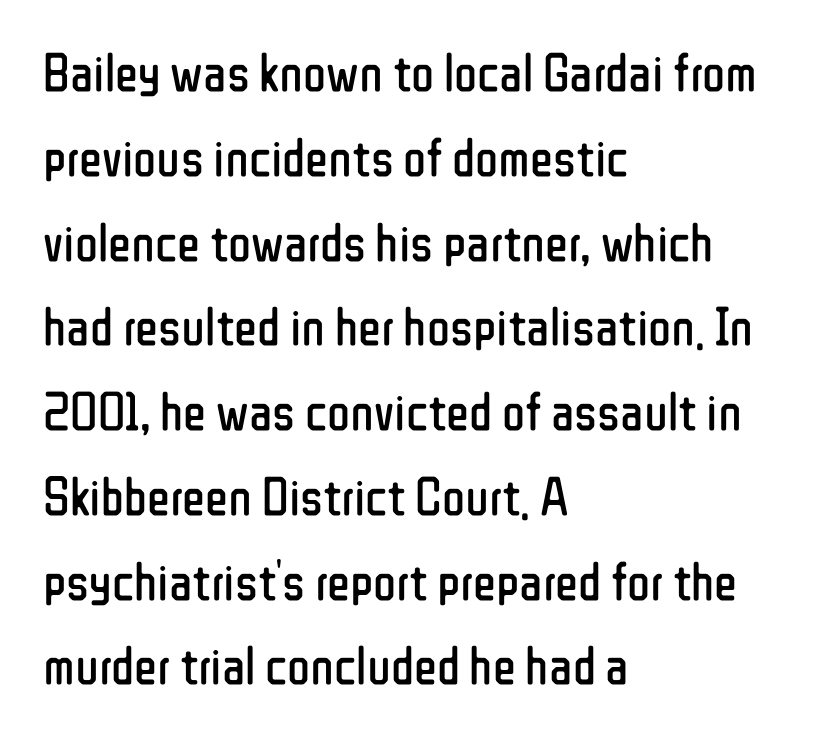
Q: Is the text bold? A: No.
Q: Is the text italic (slanted)? A: No, it is upright.
Q: Is the typeface a serif or a sans-serif typeface? A: Sans-serif.
Q: Is the text underlined? A: No.
Q: How is the paragraph aligned? A: Left-aligned.
Q: Is the spacing between letters normal or unusually wide? A: Normal.
Q: Is the spacing between lines tight, normal or loose? A: Normal.
Q: Width (condensed, normal, or wide)? A: Condensed.
Q: Stroke contrast? A: Low.
Q: x-height? A: Medium.
Q: Monospaced? A: No.
